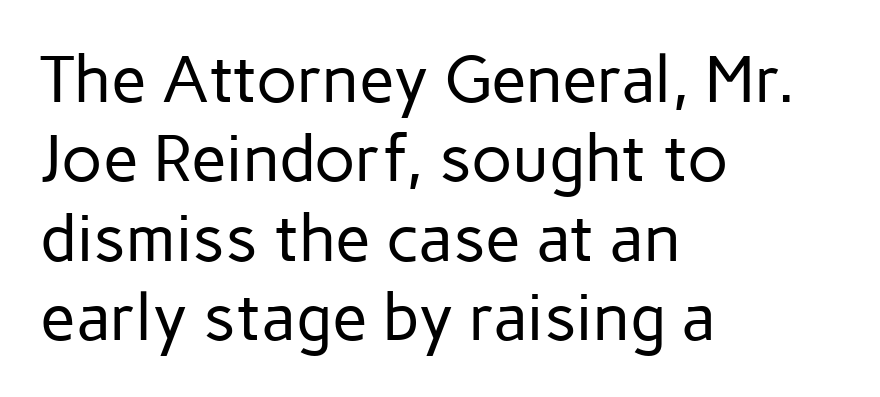
Q: Is the text bold? A: No.
Q: Is the text italic (slanted)? A: No, it is upright.
Q: Is the typeface a serif or a sans-serif typeface? A: Sans-serif.
Q: Is the text underlined? A: No.
Q: How is the paragraph aligned? A: Left-aligned.
Q: Is the spacing between letters normal or unusually wide? A: Normal.
Q: Width (condensed, normal, or wide)? A: Normal.
Q: Stroke contrast? A: Low.
Q: x-height? A: Medium.
Q: Monospaced? A: No.
